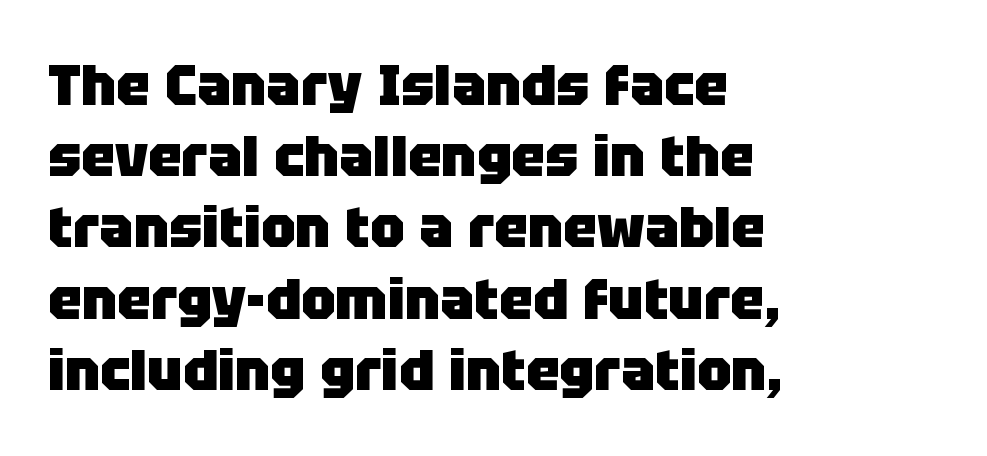
{"serif": "no", "italic": "no", "bold": "yes", "weight": "heavy", "width": "normal", "stroke_contrast": "low", "x_height": "large", "monospaced": "no", "underline": "no", "align": "left", "line_spacing": "normal", "line_spacing_ratio": 1.25, "letter_spacing": "normal", "letter_spacing_em": 0.0, "glyph_px": 57}
